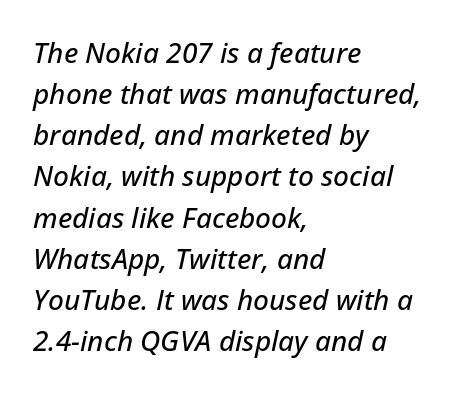
A bare baseline throughout the passage. Tracking here is standard; glyphs follow each other at the usual distance. The glyphs look as if they've been sheared to an angle. Note the varied advance widths — an 'i' is clearly narrower than an 'm'. Honestly, the row spacing looks completely unremarkable.
